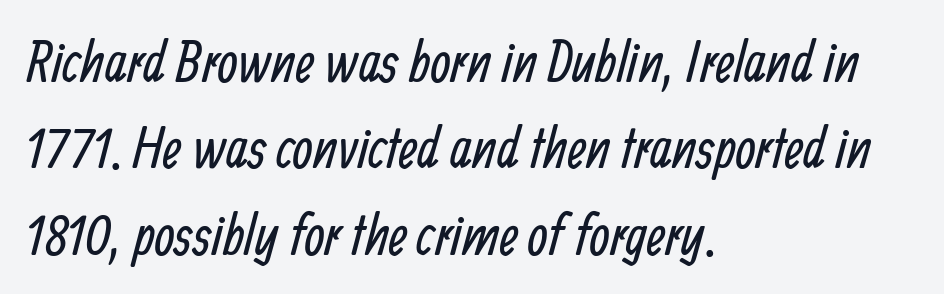
{"serif": "no", "bold": "no", "weight": "regular", "width": "condensed", "stroke_contrast": "low", "x_height": "medium", "monospaced": "no", "underline": "no", "align": "left", "line_spacing": "normal", "line_spacing_ratio": 1.49, "letter_spacing": "normal", "letter_spacing_em": 0.0, "glyph_px": 58}
